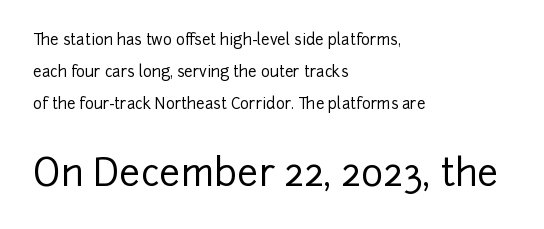
The image shows 37 px sans-serif type, upright; set left-aligned, loose line spacing (2.12x), normal letter spacing, not underlined; the second (bottom) block is 2.47x larger; low stroke contrast and a medium x-height.
